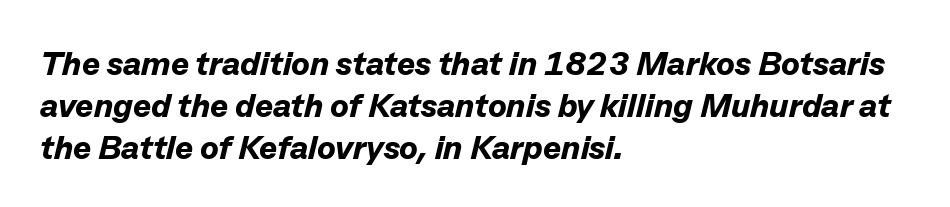
The image shows 34 px bold type, italic (leaning right); set left-aligned, line spacing 1.23x, normal letter spacing, not underlined; low stroke contrast and a medium x-height.
